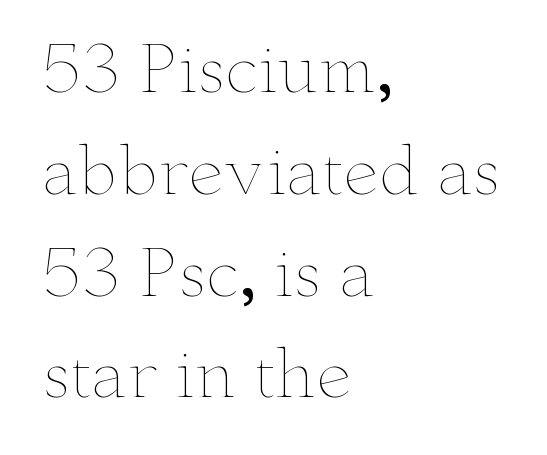
The rag falls on the right side of this text block. Anything drawn beneath the words? Only blank space. The face used here is proportionally spaced, like ordinary book or web type. Compared with a typical body face, this is equally light or lighter still. Italic? Not at all — the glyphs are vertical. Here the glyphs are tracked normally, forming tight word shapes.
